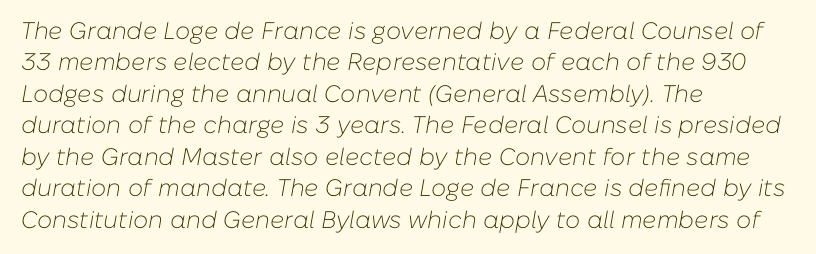
{"italic": "yes", "lean": "right", "slant_degrees": 10, "bold": "no", "underline": "no", "align": "left", "line_spacing": "normal", "line_spacing_ratio": 1.31, "letter_spacing": "normal", "letter_spacing_em": 0.0, "glyph_px": 24}
